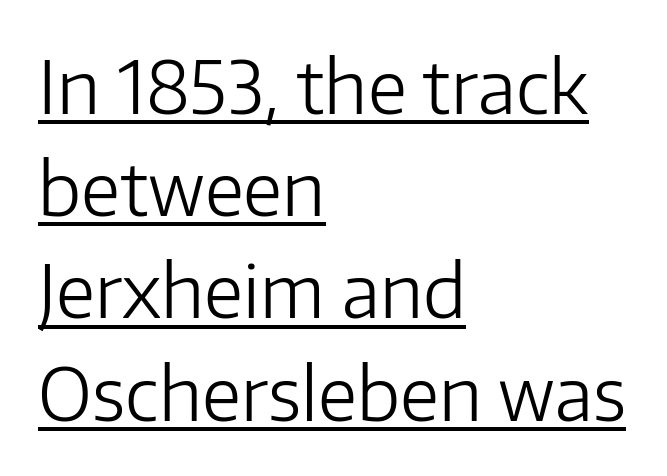
Compared with typical paragraphs, the rows here are spaced about the same. Quick note: underline on. The passage shown is typed in a proportional face where columns would drift. Characters remain perfectly vertical along every line.
